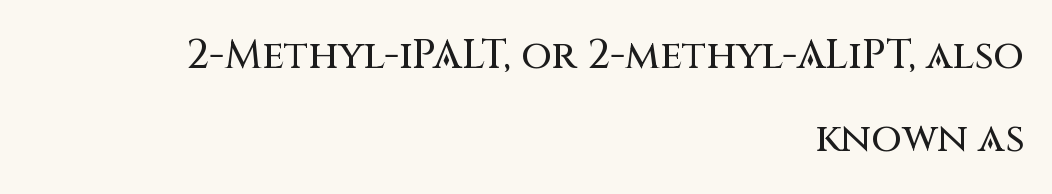
The image shows 40 px sans-serif type, upright; set right-aligned, loose line spacing (2.07x), normal letter spacing, not underlined; medium stroke contrast and a large x-height.
